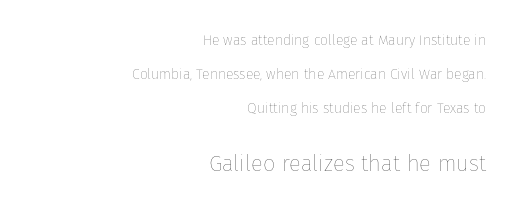
Q: Is the text bold? A: No.
Q: Is the text italic (slanted)? A: No, it is upright.
Q: Is the text underlined? A: No.
Q: How is the paragraph aligned? A: Right-aligned.
Q: Is the spacing between letters normal or unusually wide? A: Normal.
Q: Is the spacing between lines tight, normal or loose? A: Loose.
Q: Which block of text is set in a larger size, the first (top) or the second (bottom)? A: The second (bottom) one.
